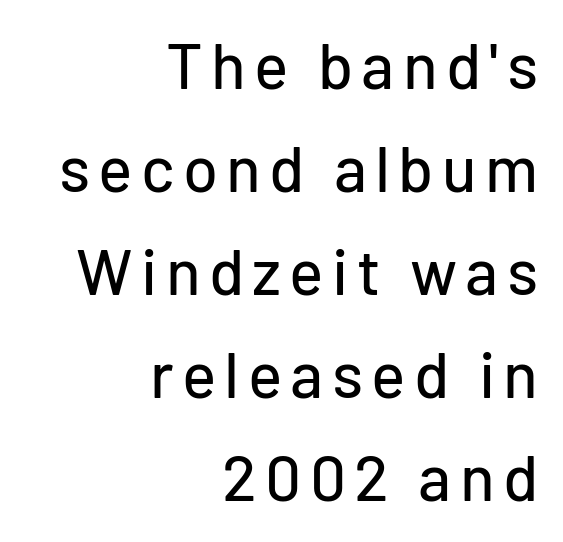
Is this a sans? Yes — the strokes have no serifs. Rendered with straight, roman letterforms. Here the designer chose a conventional face with non-uniform glyph widths. The rows are spaced the way most documents space them. The typesetter chose a ragged-left arrangement here.
